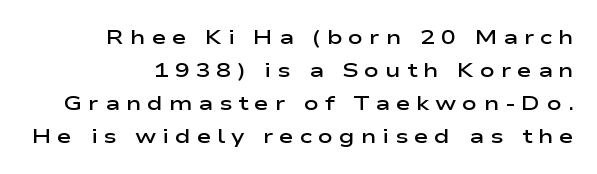
This is moderately heavy type, rendered in semibold. Teacher's note: observe the even right margin — that is flush-right alignment. A clean baseline with only descenders dipping below it. There is plenty of visible air inserted between adjacent glyphs. Honestly, the row spacing looks completely unremarkable. Upright lettering throughout.
